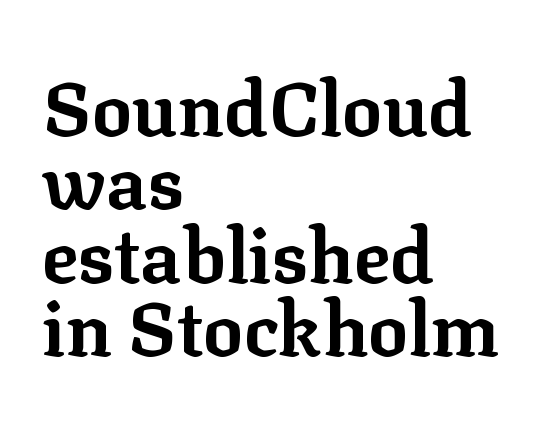
Q: Is the text bold? A: Yes.
Q: Is the text italic (slanted)? A: No, it is upright.
Q: Is the typeface a serif or a sans-serif typeface? A: Serif.
Q: Is the text underlined? A: No.
Q: How is the paragraph aligned? A: Left-aligned.
Q: Is the spacing between letters normal or unusually wide? A: Normal.
Q: Is the spacing between lines tight, normal or loose? A: Tight.
Q: Width (condensed, normal, or wide)? A: Normal.
Q: Stroke contrast? A: Low.
Q: x-height? A: Medium.
Q: Monospaced? A: No.
